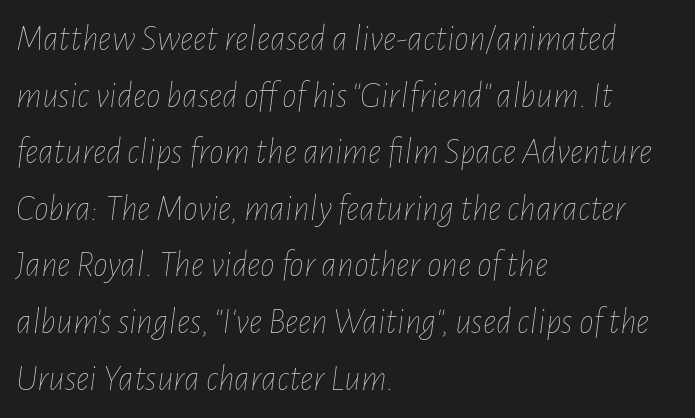
Unbolded letterforms with no extra heft. Reading down the column, the eye jumps a familiar distance to each next line. Left-aligned paragraph, ragged on the right. Type without underlining. Proportional: the letters do not fall into vertical columns. Characters follow at the spacing the type designer built in.
